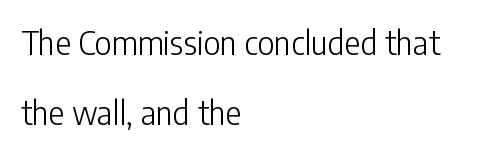
Q: Is the text bold? A: No.
Q: Is the text italic (slanted)? A: No, it is upright.
Q: Is the typeface a serif or a sans-serif typeface? A: Sans-serif.
Q: Is the text underlined? A: No.
Q: How is the paragraph aligned? A: Left-aligned.
Q: Is the spacing between letters normal or unusually wide? A: Normal.
Q: Is the spacing between lines tight, normal or loose? A: Loose.
Q: Width (condensed, normal, or wide)? A: Condensed.
Q: Stroke contrast? A: Low.
Q: x-height? A: Medium.
Q: Monospaced? A: No.
